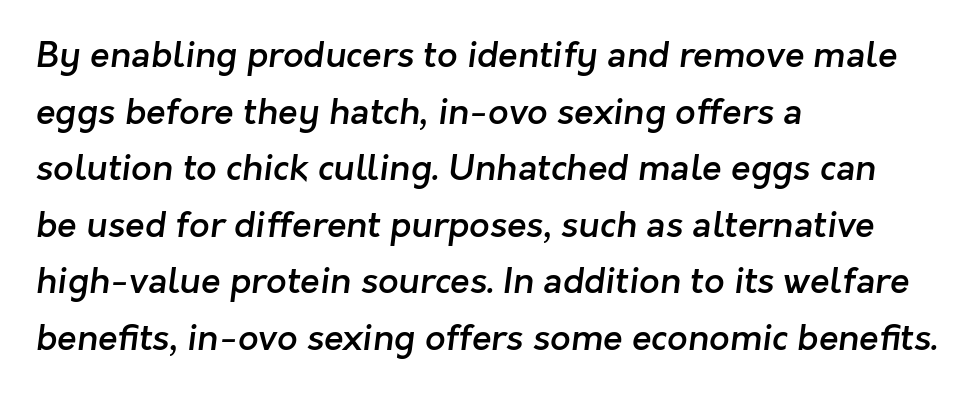
The image shows 36 px semibold sans-serif type; set left-aligned, normal line spacing (1.57x), normal letter spacing, not underlined; low stroke contrast and a medium x-height.
